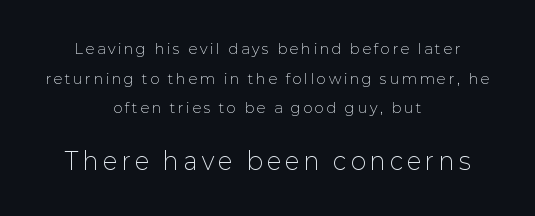
Q: Is the text bold? A: No.
Q: Is the text italic (slanted)? A: No, it is upright.
Q: Is the text underlined? A: No.
Q: How is the paragraph aligned? A: Centered.
Q: Is the spacing between letters normal or unusually wide? A: Unusually wide.
Q: Is the spacing between lines tight, normal or loose? A: Loose.
Q: Which block of text is set in a larger size, the first (top) or the second (bottom)? A: The second (bottom) one.
